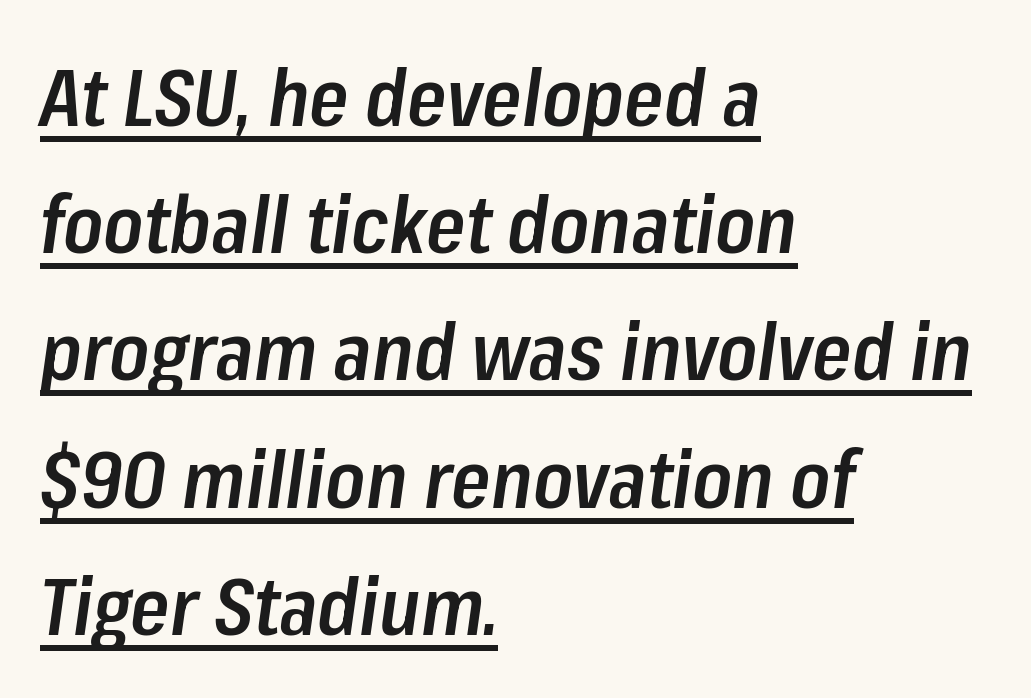
Q: Is the text bold? A: Semi-bold.
Q: Is the text italic (slanted)? A: Yes, it leans right by about 8 degrees.
Q: Is the text underlined? A: Yes.
Q: How is the paragraph aligned? A: Left-aligned.
Q: Is the spacing between letters normal or unusually wide? A: Normal.
Q: Is the spacing between lines tight, normal or loose? A: Normal.
Q: Width (condensed, normal, or wide)? A: Condensed.
Q: Stroke contrast? A: Low.
Q: x-height? A: Medium.
Q: Monospaced? A: No.
